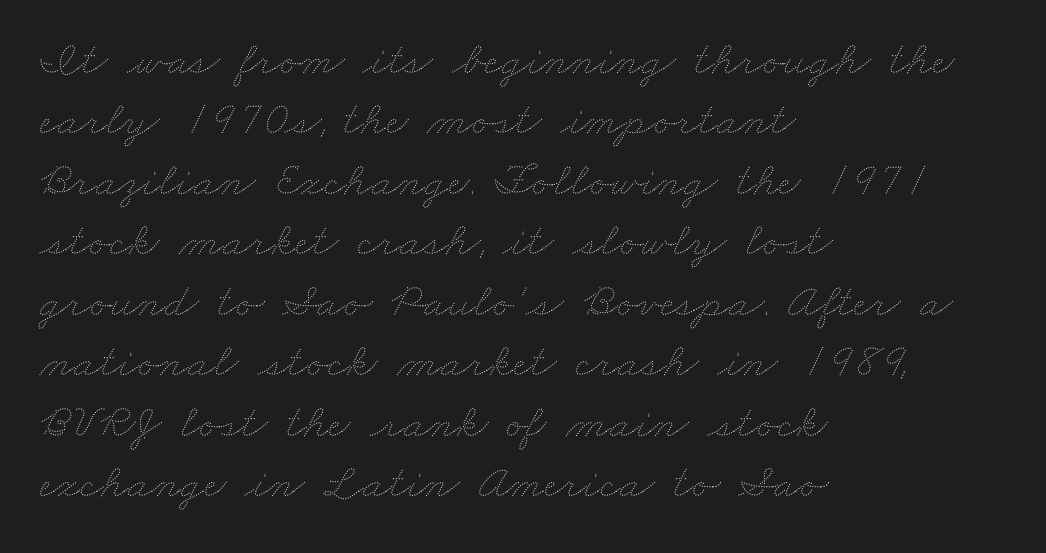
The image shows 48 px thin, wide type; set left-aligned, normal line spacing (1.26x), normal letter spacing, not underlined; medium stroke contrast and a small x-height.
